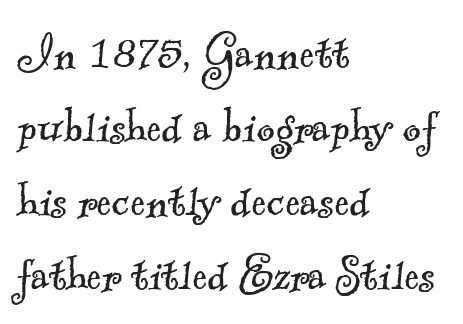
The image shows 56 px light serif type; set left-aligned, normal line spacing (1.32x), normal letter spacing, not underlined; a small x-height.
